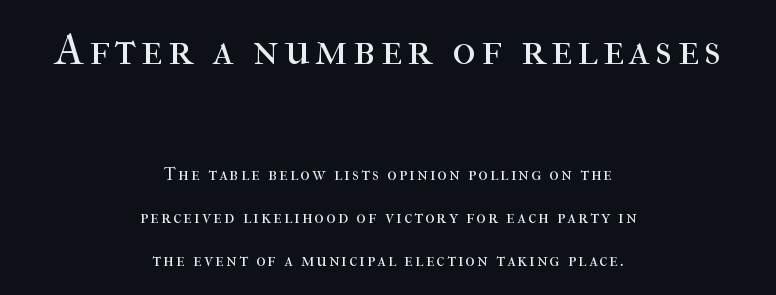
Q: Is the text bold? A: No.
Q: Is the text italic (slanted)? A: No, it is upright.
Q: Is the typeface a serif or a sans-serif typeface? A: Serif.
Q: Is the text underlined? A: No.
Q: How is the paragraph aligned? A: Centered.
Q: Is the spacing between lines tight, normal or loose? A: Loose.
Q: Which block of text is set in a larger size, the first (top) or the second (bottom)? A: The first (top) one.
Q: Width (condensed, normal, or wide)? A: Normal.
Q: Stroke contrast? A: High.
Q: x-height? A: Medium.
Q: Monospaced? A: No.
